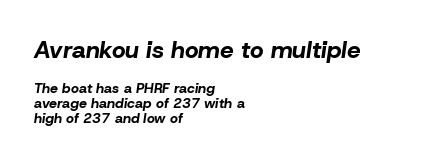
Larger block? The one above; the one below is distinctly smaller. Stroke thickness is high; the sample reads as a true bold. In terms of letterspacing, this is plain default setting. Vertically, the passage feels compressed, each row crowding the next.
